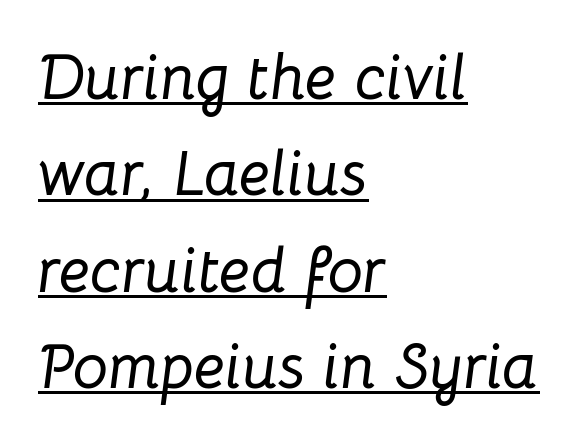
The image shows 63 px text type, italic (leaning right); set left-aligned, normal line spacing (1.53x), normal letter spacing, underlined; low stroke contrast and a medium x-height.
